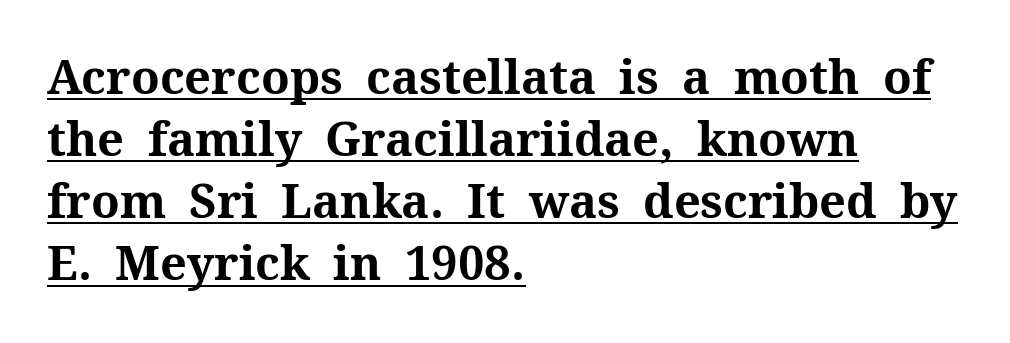
Q: Is the text bold? A: Yes.
Q: Is the text italic (slanted)? A: No, it is upright.
Q: Is the typeface a serif or a sans-serif typeface? A: Serif.
Q: Is the text underlined? A: Yes.
Q: How is the paragraph aligned? A: Left-aligned.
Q: Is the spacing between letters normal or unusually wide? A: Normal.
Q: Is the spacing between lines tight, normal or loose? A: Normal.
Q: Width (condensed, normal, or wide)? A: Normal.
Q: Stroke contrast? A: Medium.
Q: x-height? A: Medium.
Q: Monospaced? A: No.
